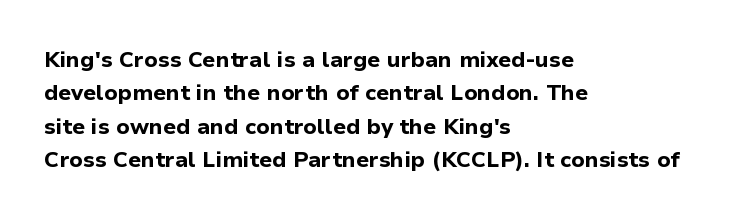
The strip under each line holds only bare page. Between one letter and the next there's only the usual sliver of space. Is there any slant? The stems are plumb. Plenty of ink on the page — the face is bold. Leading matches the norm, producing a regular column.
